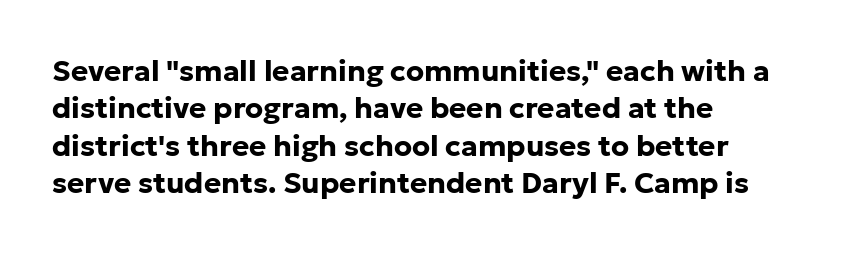
{"serif": "no", "italic": "no", "bold": "yes", "weight": "bold", "width": "normal", "stroke_contrast": "low", "x_height": "medium", "monospaced": "no", "underline": "no", "align": "left", "line_spacing": "normal", "line_spacing_ratio": 1.29, "letter_spacing": "normal", "letter_spacing_em": 0.0, "glyph_px": 29}
